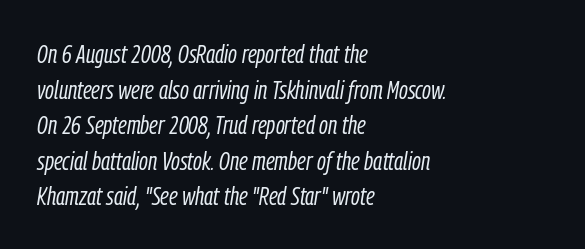
Q: Is the text bold? A: No.
Q: Is the text italic (slanted)? A: Yes, it leans right by about 9 degrees.
Q: Is the text underlined? A: No.
Q: How is the paragraph aligned? A: Left-aligned.
Q: Is the spacing between letters normal or unusually wide? A: Normal.
Q: Is the spacing between lines tight, normal or loose? A: Normal.
